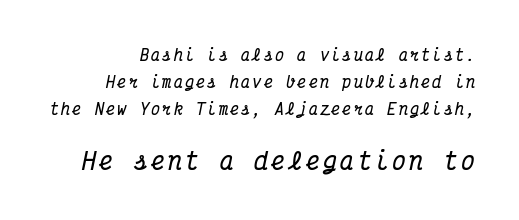
The image shows 23 px bold type, italic (leaning right); set line spacing 1.81x, not underlined; the second (bottom) block is 1.53x larger.
